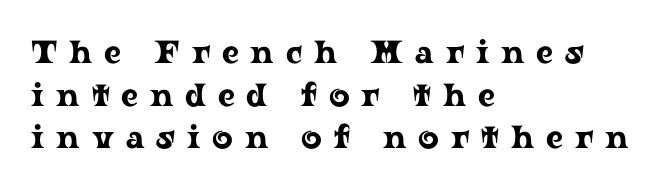
The passage shown is typeset with a serif family. Anything drawn beneath the words? Only blank space. The text block is weighted toward the left margin, trailing off unevenly rightward. The vertical gap from one line to the next is medium.
